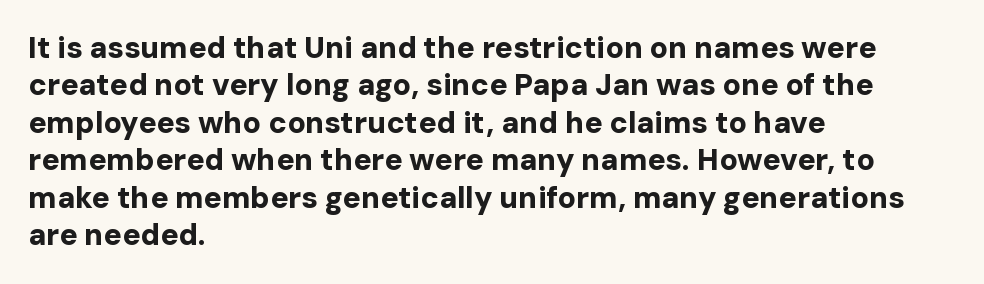
{"serif": "no", "italic": "no", "bold": "yes", "weight": "bold", "width": "normal", "stroke_contrast": "low", "x_height": "medium", "monospaced": "no", "underline": "no", "align": "left", "line_spacing": "normal", "line_spacing_ratio": 1.25, "letter_spacing": "normal", "letter_spacing_em": 0.0, "glyph_px": 30}
